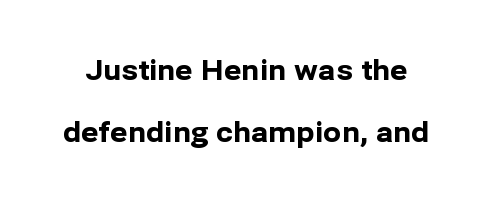
{"italic": "no", "bold": "yes", "underline": "no", "line_spacing": "loose", "line_spacing_ratio": 2.29, "letter_spacing": "normal", "letter_spacing_em": 0.0, "glyph_px": 27}
